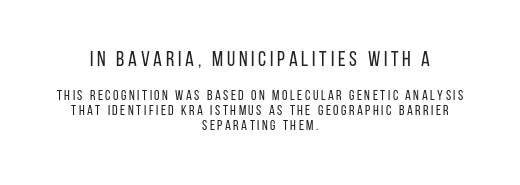
Summary of weight: not heavy and not bold. The more generous point size was reserved for the upper chunk. Line spacing here is tight. Descender tails drop into unmarked territory.
